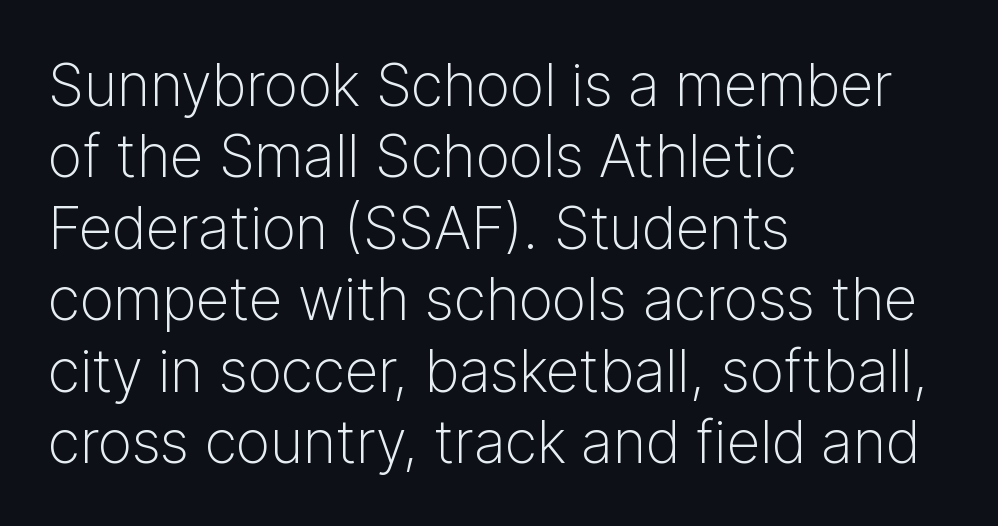
{"serif": "no", "italic": "no", "bold": "no", "weight": "light", "width": "normal", "stroke_contrast": "low", "x_height": "medium", "monospaced": "no", "underline": "no", "align": "left", "line_spacing_ratio": 1.21, "letter_spacing": "normal", "letter_spacing_em": 0.0, "glyph_px": 59}
